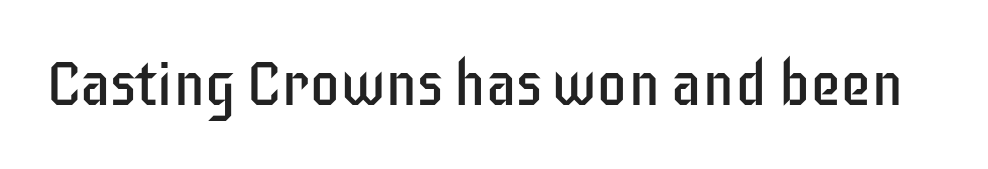
Q: Is the text bold? A: No.
Q: Is the text italic (slanted)? A: No, it is upright.
Q: Is the typeface a serif or a sans-serif typeface? A: Sans-serif.
Q: Is the text underlined? A: No.
Q: Is the spacing between letters normal or unusually wide? A: Normal.
Q: Width (condensed, normal, or wide)? A: Condensed.
Q: Stroke contrast? A: Low.
Q: x-height? A: Large.
Q: Monospaced? A: No.
